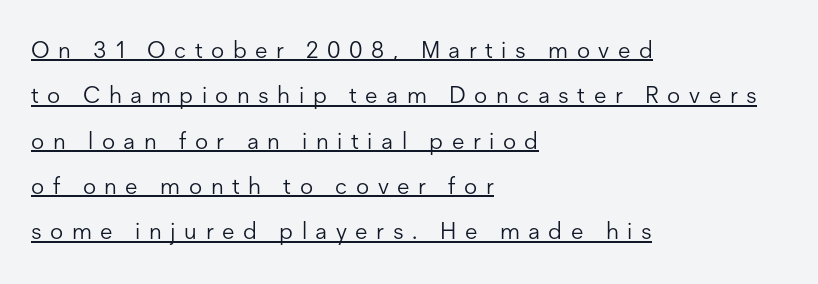
{"italic": "no", "bold": "no", "underline": "yes", "align": "left", "line_spacing": "loose", "line_spacing_ratio": 1.97, "letter_spacing": "wide", "letter_spacing_em": 0.37, "glyph_px": 23}
